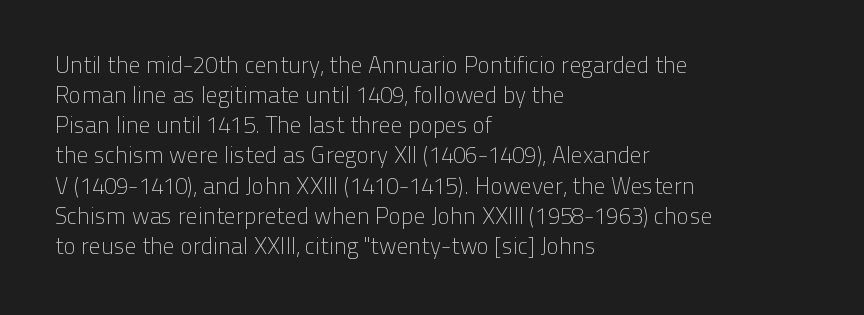
Q: Is the text bold? A: No.
Q: Is the text italic (slanted)? A: No, it is upright.
Q: Is the text underlined? A: No.
Q: How is the paragraph aligned? A: Left-aligned.
Q: Is the spacing between letters normal or unusually wide? A: Normal.
Q: Is the spacing between lines tight, normal or loose? A: Normal.
